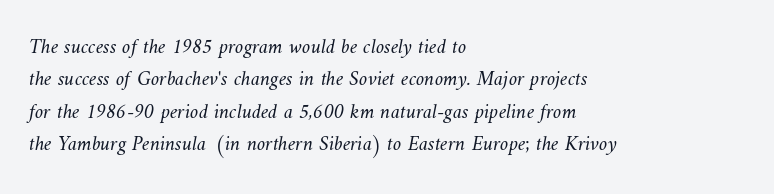
{"bold": "no", "underline": "no", "align": "left", "line_spacing": "normal", "line_spacing_ratio": 1.54, "letter_spacing": "normal", "letter_spacing_em": 0.0, "glyph_px": 21}
